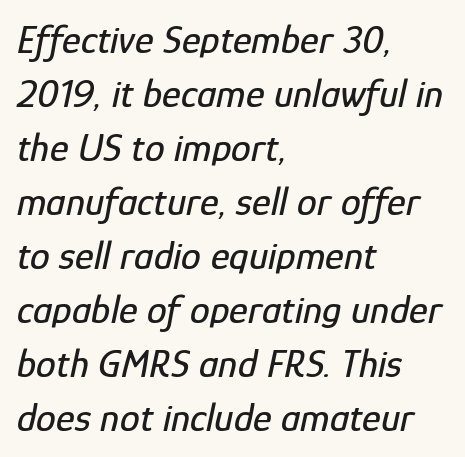
{"italic": "yes", "lean": "right", "slant_degrees": 12, "width": "condensed", "stroke_contrast": "low", "x_height": "medium", "monospaced": "no", "underline": "no", "align": "left", "line_spacing": "normal", "line_spacing_ratio": 1.35, "letter_spacing": "normal", "letter_spacing_em": 0.0, "glyph_px": 40}
